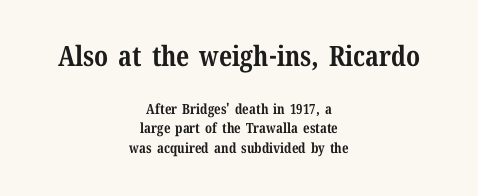
Q: Is the text bold? A: Yes.
Q: Is the text italic (slanted)? A: No, it is upright.
Q: Is the typeface a serif or a sans-serif typeface? A: Serif.
Q: Is the text underlined? A: No.
Q: How is the paragraph aligned? A: Centered.
Q: Is the spacing between letters normal or unusually wide? A: Normal.
Q: Is the spacing between lines tight, normal or loose? A: Normal.
Q: Which block of text is set in a larger size, the first (top) or the second (bottom)? A: The first (top) one.
Q: Width (condensed, normal, or wide)? A: Normal.
Q: Stroke contrast? A: Medium.
Q: x-height? A: Medium.
Q: Monospaced? A: No.
